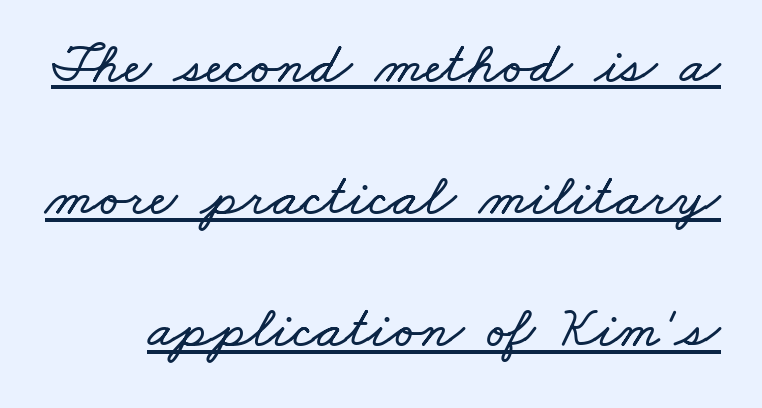
The image shows 58 px wide type; set loose line spacing (2.28x), normal letter spacing, underlined; low stroke contrast and a small x-height.
